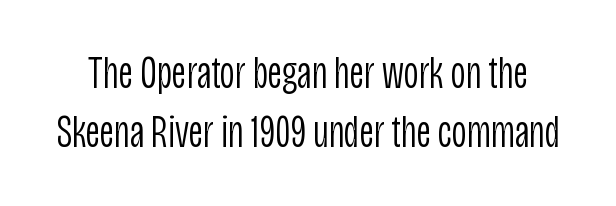
The letters advance in unequal steps, a hallmark of proportional type. Posture: vertical. Notice how descenders clear the ascenders below comfortably — that's standard leading. Stem width sits at or under what a default text font uses. Classification — sans serif.
